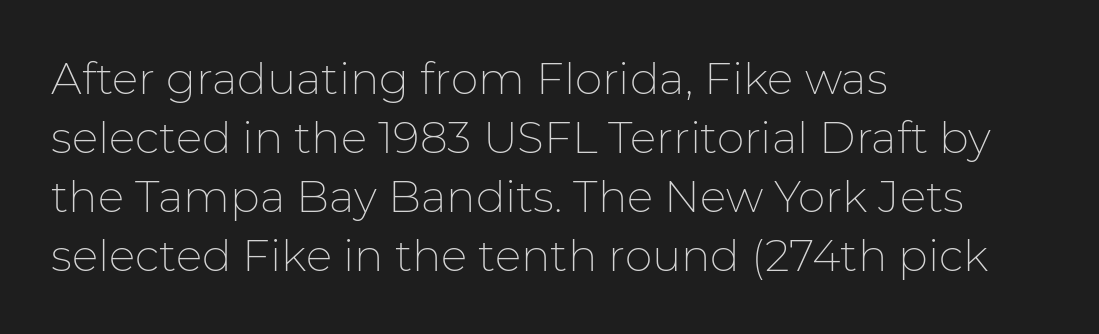
Q: Is the text bold? A: No.
Q: Is the text italic (slanted)? A: No, it is upright.
Q: Is the typeface a serif or a sans-serif typeface? A: Sans-serif.
Q: Is the text underlined? A: No.
Q: How is the paragraph aligned? A: Left-aligned.
Q: Is the spacing between letters normal or unusually wide? A: Normal.
Q: Is the spacing between lines tight, normal or loose? A: Normal.
Q: Width (condensed, normal, or wide)? A: Normal.
Q: Stroke contrast? A: Low.
Q: x-height? A: Medium.
Q: Monospaced? A: No.
